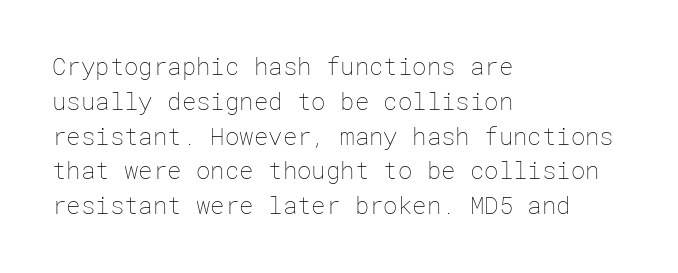
Q: Is the text bold? A: No.
Q: Is the text italic (slanted)? A: No, it is upright.
Q: Is the text underlined? A: No.
Q: How is the paragraph aligned? A: Left-aligned.
Q: Is the spacing between letters normal or unusually wide? A: Normal.
Q: Is the spacing between lines tight, normal or loose? A: Normal.
